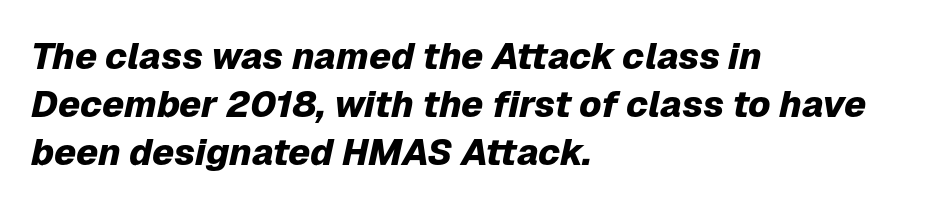
The image shows 37 px heavy type, italic (leaning right); set left-aligned, normal line spacing (1.3x), normal letter spacing, not underlined; low stroke contrast and a medium x-height.
